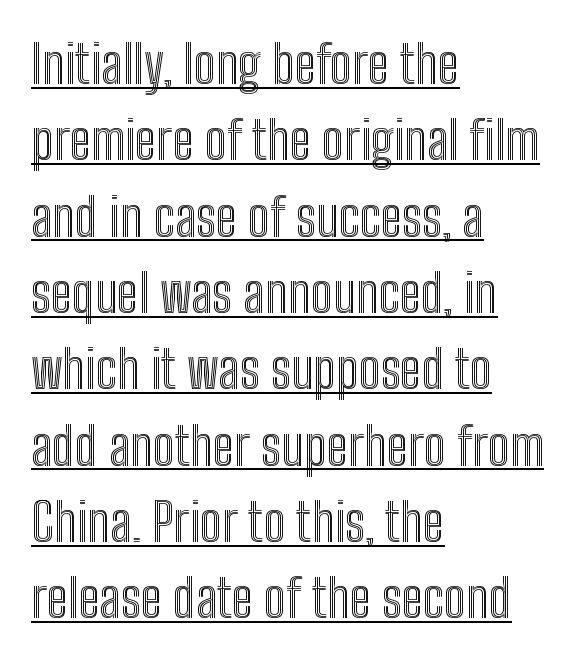
{"italic": "no", "width": "condensed", "x_height": "medium", "monospaced": "no", "underline": "yes", "align": "left", "line_spacing": "normal", "line_spacing_ratio": 1.44, "letter_spacing": "normal", "letter_spacing_em": 0.0, "glyph_px": 53}
